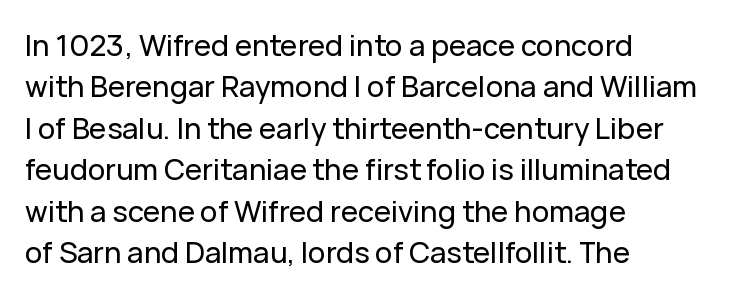
A student would call this left alignment; a typographer would say flush left, rag right. Are there feet on the stems? There aren't — it's a sans. This sample uses plain, unmodified letter spacing. Notice how descenders clear the ascenders below comfortably — that's standard leading. Spacing verdict: proportional, widths tailored to each character.
